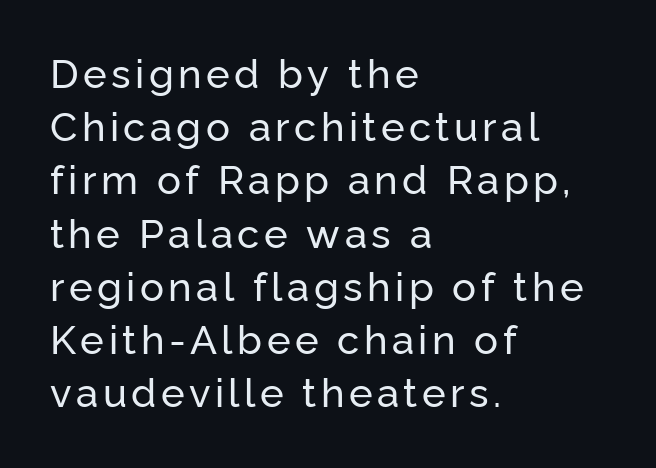
The image shows 40 px sans-serif type, upright; set left-aligned, normal line spacing (1.33x), not underlined; low stroke contrast and a medium x-height.
